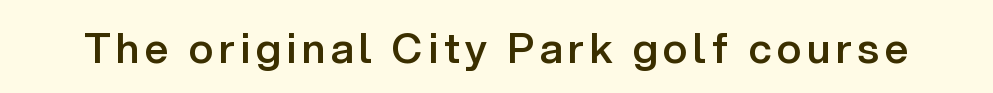
{"serif": "no", "italic": "no", "bold": "semi", "weight": "semibold", "width": "normal", "stroke_contrast": "low", "x_height": "medium", "monospaced": "no", "underline": "no", "glyph_px": 42}
